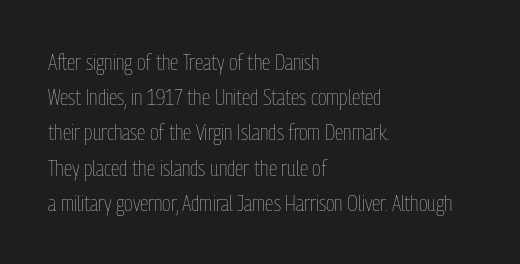
{"italic": "no", "bold": "no", "underline": "no", "align": "left", "line_spacing": "normal", "line_spacing_ratio": 1.6, "letter_spacing": "normal", "letter_spacing_em": 0.0, "glyph_px": 22}
